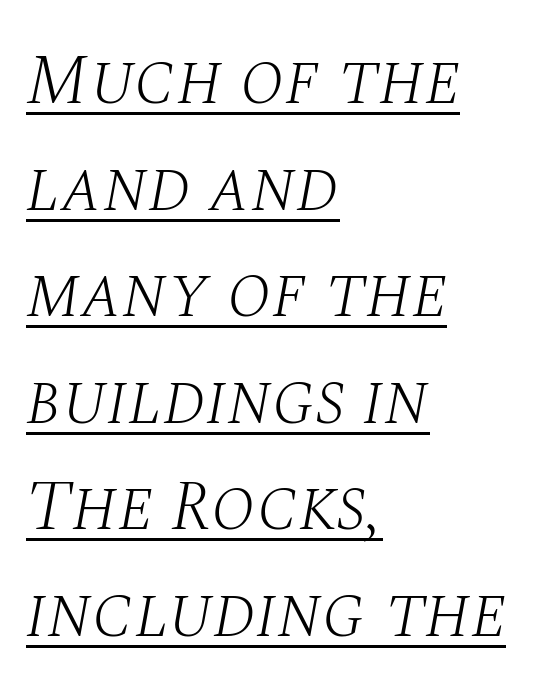
{"serif": "yes", "italic": "yes", "lean": "right", "slant_degrees": 10, "bold": "no", "weight": "light", "width": "normal", "stroke_contrast": "medium", "x_height": "large", "monospaced": "no", "underline": "yes", "align": "left", "line_spacing": "normal", "line_spacing_ratio": 1.48, "letter_spacing": "normal", "letter_spacing_em": 0.0, "glyph_px": 72}
